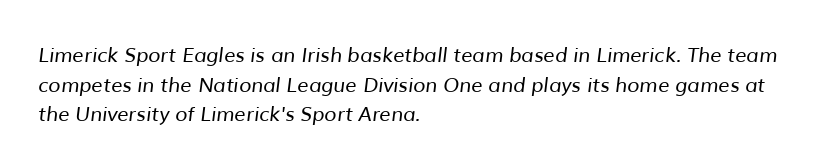
Q: Is the text bold? A: No.
Q: Is the text underlined? A: No.
Q: How is the paragraph aligned? A: Left-aligned.
Q: Is the spacing between letters normal or unusually wide? A: Normal.
Q: Is the spacing between lines tight, normal or loose? A: Normal.
